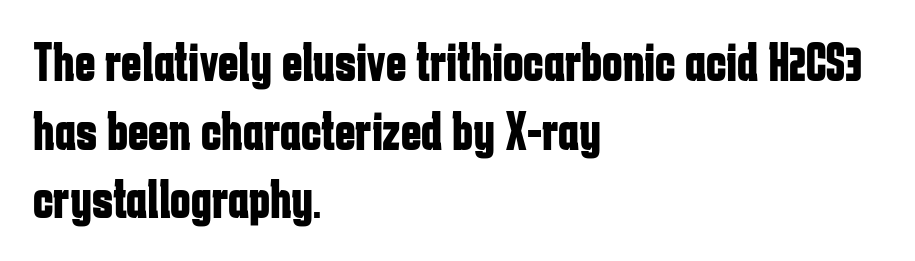
Q: Is the text bold? A: Yes.
Q: Is the text italic (slanted)? A: No, it is upright.
Q: Is the typeface a serif or a sans-serif typeface? A: Sans-serif.
Q: Is the text underlined? A: No.
Q: How is the paragraph aligned? A: Left-aligned.
Q: Is the spacing between letters normal or unusually wide? A: Normal.
Q: Is the spacing between lines tight, normal or loose? A: Normal.
Q: Width (condensed, normal, or wide)? A: Condensed.
Q: Stroke contrast? A: Low.
Q: x-height? A: Medium.
Q: Monospaced? A: No.
